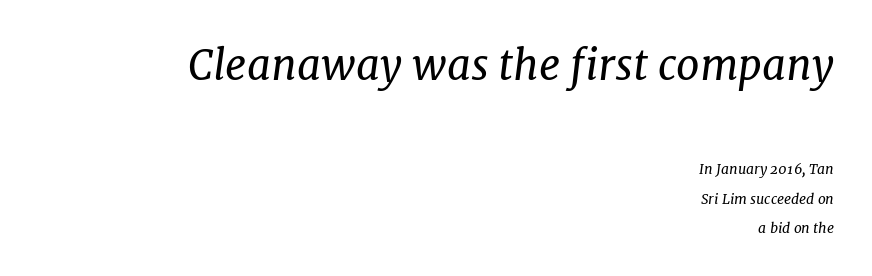
Q: Is the text bold? A: No.
Q: Is the text italic (slanted)? A: Yes, it leans right by about 7 degrees.
Q: Is the typeface a serif or a sans-serif typeface? A: Serif.
Q: Is the text underlined? A: No.
Q: How is the paragraph aligned? A: Right-aligned.
Q: Is the spacing between letters normal or unusually wide? A: Normal.
Q: Is the spacing between lines tight, normal or loose? A: Loose.
Q: Which block of text is set in a larger size, the first (top) or the second (bottom)? A: The first (top) one.
Q: Width (condensed, normal, or wide)? A: Normal.
Q: Stroke contrast? A: Low.
Q: x-height? A: Medium.
Q: Monospaced? A: No.
